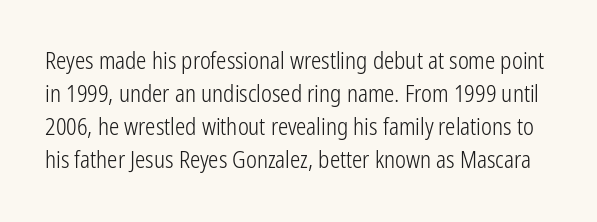
The image shows 23 px text type, upright; set normal line spacing (1.44x), normal letter spacing, not underlined.
